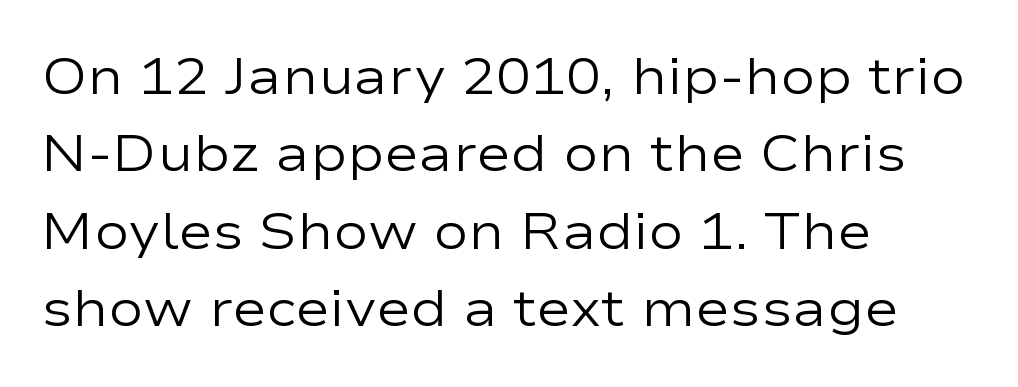
Q: Is the text bold? A: No.
Q: Is the text italic (slanted)? A: No, it is upright.
Q: Is the typeface a serif or a sans-serif typeface? A: Sans-serif.
Q: Is the text underlined? A: No.
Q: How is the paragraph aligned? A: Left-aligned.
Q: Is the spacing between letters normal or unusually wide? A: Normal.
Q: Is the spacing between lines tight, normal or loose? A: Normal.
Q: Width (condensed, normal, or wide)? A: Wide.
Q: Stroke contrast? A: Low.
Q: x-height? A: Medium.
Q: Monospaced? A: No.
